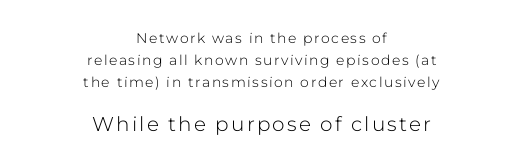
Q: Is the text bold? A: No.
Q: Is the text italic (slanted)? A: No, it is upright.
Q: Is the text underlined? A: No.
Q: How is the paragraph aligned? A: Centered.
Q: Is the spacing between lines tight, normal or loose? A: Normal.
Q: Which block of text is set in a larger size, the first (top) or the second (bottom)? A: The second (bottom) one.
